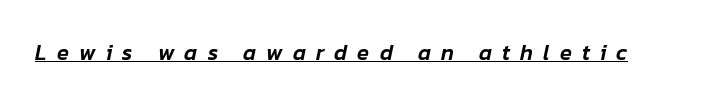
{"italic": "yes", "lean": "right", "slant_degrees": 12, "underline": "yes", "letter_spacing": "wide", "letter_spacing_em": 0.46, "glyph_px": 22}
